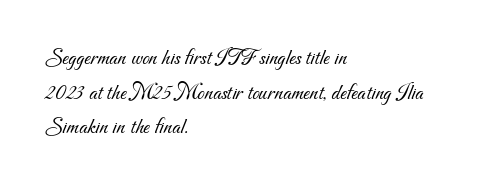
{"bold": "no", "underline": "no", "align": "left", "line_spacing": "normal", "line_spacing_ratio": 1.51, "letter_spacing": "normal", "letter_spacing_em": 0.0, "glyph_px": 23}
